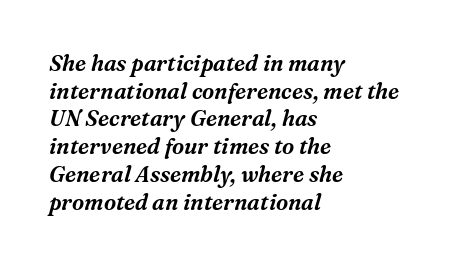
Q: Is the text italic (slanted)? A: Yes, it leans right by about 16 degrees.
Q: Is the text underlined? A: No.
Q: How is the paragraph aligned? A: Left-aligned.
Q: Is the spacing between letters normal or unusually wide? A: Normal.
Q: Is the spacing between lines tight, normal or loose? A: Normal.
